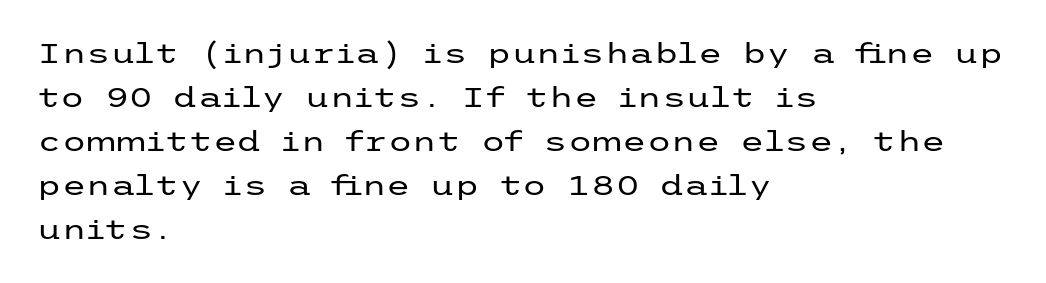
Q: Is the text bold? A: No.
Q: Is the text italic (slanted)? A: No, it is upright.
Q: Is the typeface a serif or a sans-serif typeface? A: Sans-serif.
Q: Is the text underlined? A: No.
Q: How is the paragraph aligned? A: Left-aligned.
Q: Is the spacing between letters normal or unusually wide? A: Normal.
Q: Is the spacing between lines tight, normal or loose? A: Normal.
Q: Width (condensed, normal, or wide)? A: Wide.
Q: Stroke contrast? A: Low.
Q: x-height? A: Medium.
